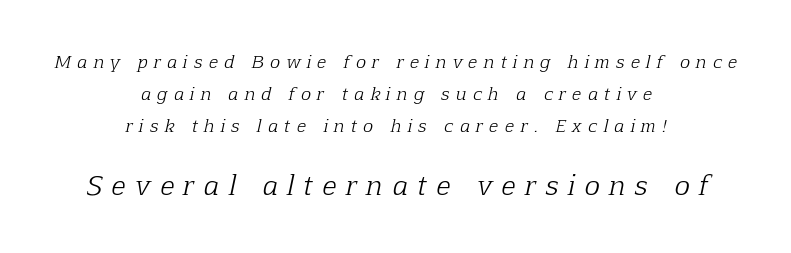
Both edges are ragged and mirror each other, which tells us the setting is centered. If you squint, the bottom block still reads clearly — it's the larger of the two. On a weight scale, this lands at 450 or below. Compared with typical body copy, the letter spacing here is much looser. The rendering applies a slant to the glyphs.
